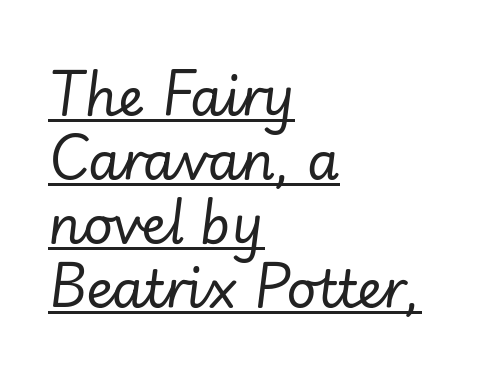
The image shows 52 px regular-weight type, italic (leaning right); set left-aligned, line spacing 1.23x, normal letter spacing, underlined; low stroke contrast and a small x-height.
